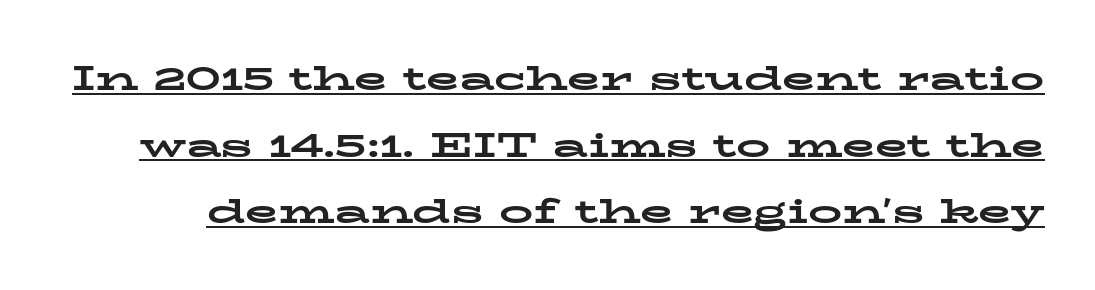
{"serif": "yes", "italic": "no", "bold": "yes", "weight": "bold", "width": "wide", "stroke_contrast": "low", "x_height": "medium", "monospaced": "no", "underline": "yes", "line_spacing": "loose", "line_spacing_ratio": 1.96, "letter_spacing": "normal", "letter_spacing_em": 0.0, "glyph_px": 34}
